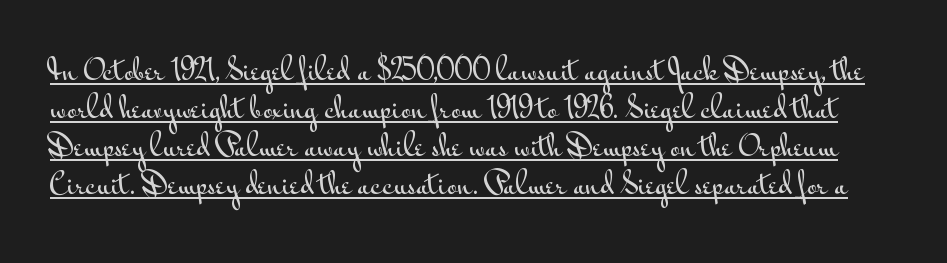
No extra tracking has been applied to these lines. The letters advance in unequal steps, a hallmark of proportional type. The letters carry no serifs — their stems end cleanly without finishing strokes. The specimen includes a rule beneath the text block's lines.
